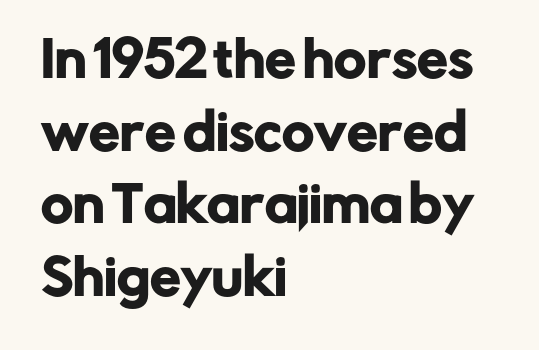
{"serif": "no", "italic": "no", "width": "normal", "stroke_contrast": "low", "x_height": "medium", "monospaced": "no", "underline": "no", "align": "left", "line_spacing": "normal", "line_spacing_ratio": 1.48, "letter_spacing": "normal", "letter_spacing_em": 0.0, "glyph_px": 49}
